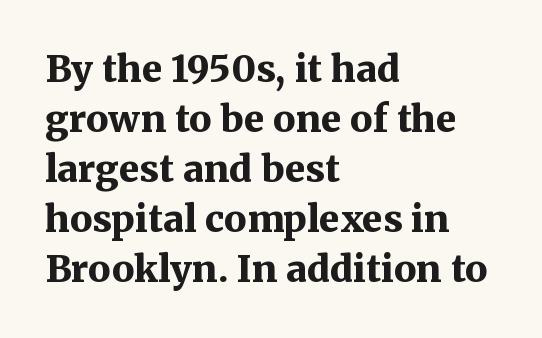
{"serif": "yes", "italic": "no", "bold": "yes", "weight": "bold", "width": "normal", "stroke_contrast": "medium", "x_height": "medium", "monospaced": "no", "underline": "no", "align": "left", "line_spacing": "normal", "line_spacing_ratio": 1.35, "letter_spacing": "normal", "letter_spacing_em": 0.0, "glyph_px": 37}
